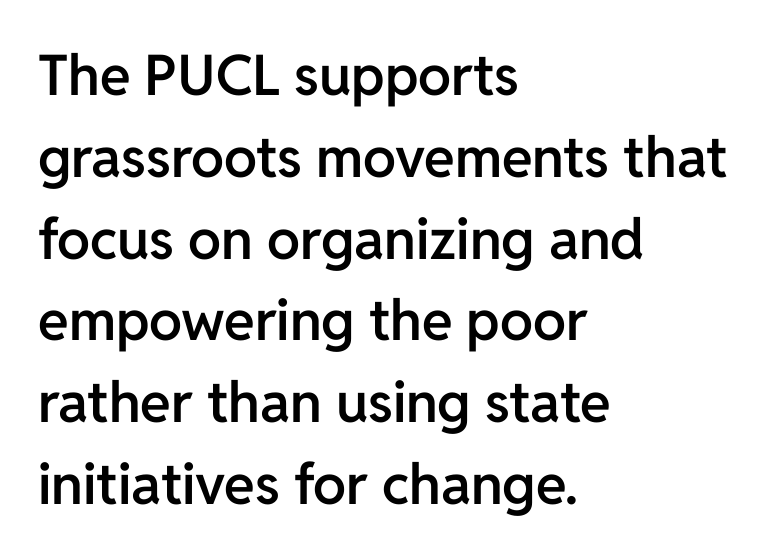
The leading is moderate, giving the passage an even texture. Serifs: no, the terminals of the letterforms are clean. Standard letterfit; no display-style spreading of the glyphs. In terms of posture, this sample is upright. The zone under the glyphs is completely vacant.
